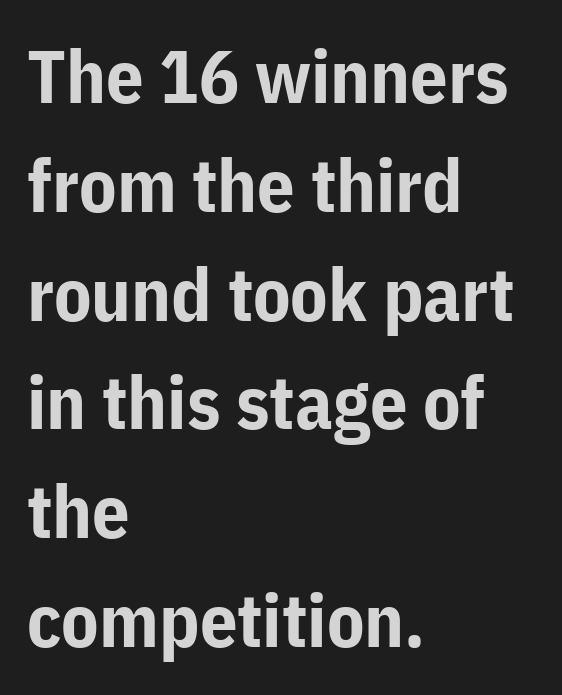
Q: Is the text bold? A: Yes.
Q: Is the text italic (slanted)? A: No, it is upright.
Q: Is the typeface a serif or a sans-serif typeface? A: Sans-serif.
Q: Is the text underlined? A: No.
Q: How is the paragraph aligned? A: Left-aligned.
Q: Is the spacing between letters normal or unusually wide? A: Normal.
Q: Is the spacing between lines tight, normal or loose? A: Normal.
Q: Width (condensed, normal, or wide)? A: Normal.
Q: Stroke contrast? A: Low.
Q: x-height? A: Medium.
Q: Monospaced? A: No.
